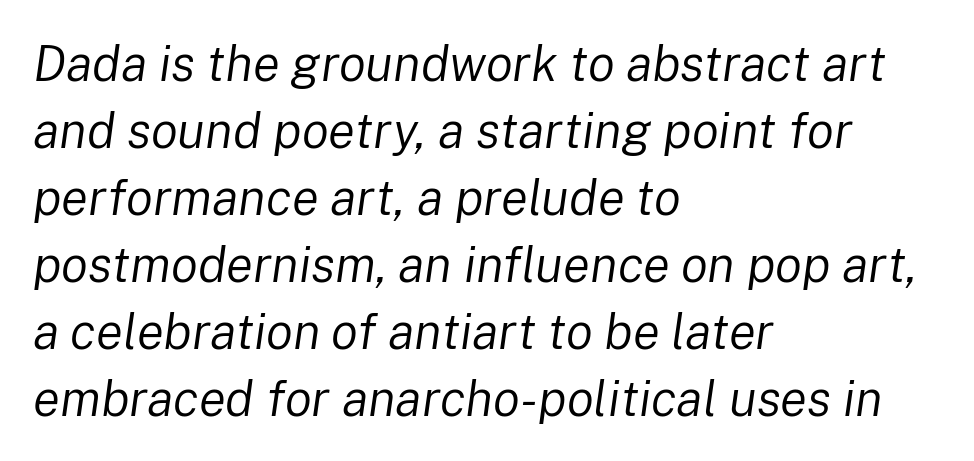
The image shows 50 px regular-weight type, italic (leaning right); set left-aligned, normal line spacing (1.34x), normal letter spacing, not underlined; low stroke contrast and a medium x-height.
